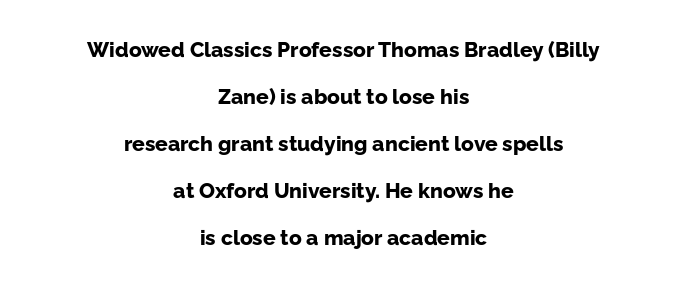
The image shows 21 px bold type, upright; set centered, loose line spacing (2.24x), normal letter spacing, not underlined.
